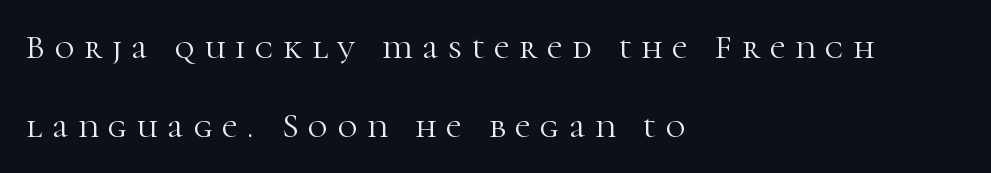
These lines are rendered in a variable-pitch font. Underline: absent. Which margin do the lines hug? The left one — the right edge is uneven. The face used here is rendered with a markedly widened letterfit. No extra ink here — the face is not bold.
